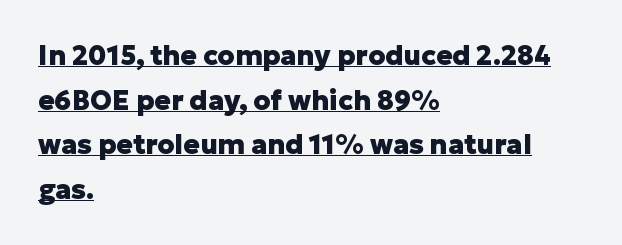
{"italic": "no", "bold": "yes", "underline": "yes", "align": "left", "line_spacing": "normal", "line_spacing_ratio": 1.65, "letter_spacing": "normal", "letter_spacing_em": 0.0, "glyph_px": 27}
